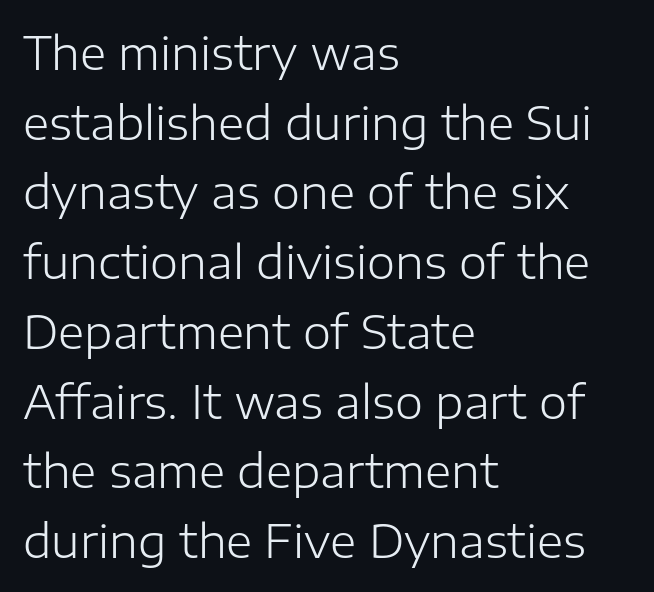
Is the letter spacing exaggerated? No — it looks like the ordinary default. Which margin do the lines hug? The left one — the right edge is uneven. Are there feet on the stems? There aren't — it's a sans. The strokes are not fattened; the text isn't bold. Does the lettering tilt? It doesn't — this is upright.
